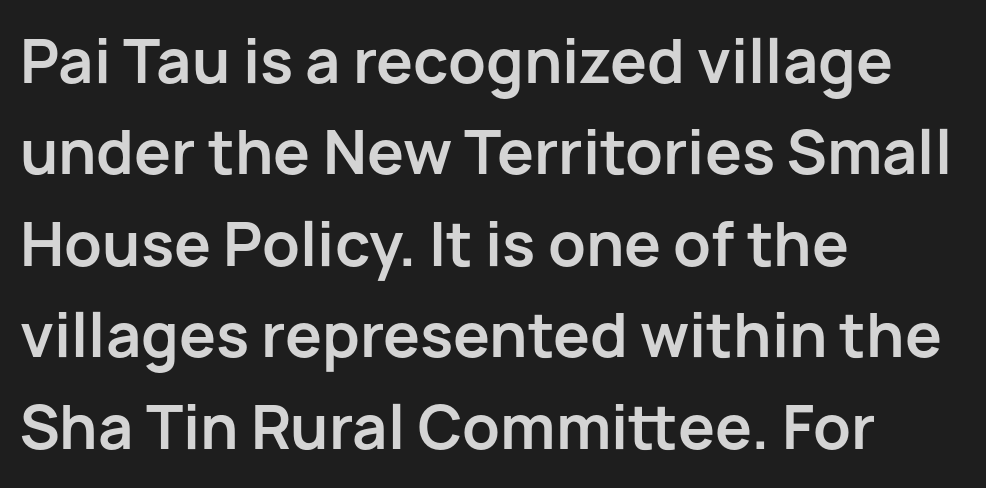
Q: Is the text bold? A: Yes.
Q: Is the text italic (slanted)? A: No, it is upright.
Q: Is the typeface a serif or a sans-serif typeface? A: Sans-serif.
Q: Is the text underlined? A: No.
Q: How is the paragraph aligned? A: Left-aligned.
Q: Is the spacing between letters normal or unusually wide? A: Normal.
Q: Is the spacing between lines tight, normal or loose? A: Normal.
Q: Width (condensed, normal, or wide)? A: Normal.
Q: Stroke contrast? A: Low.
Q: x-height? A: Medium.
Q: Monospaced? A: No.
